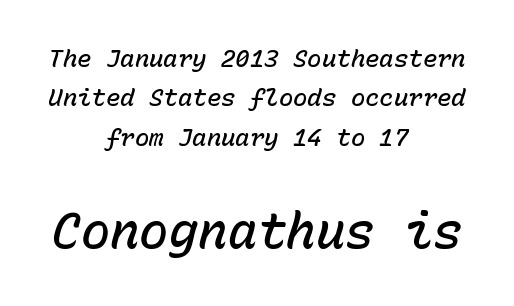
The image shows 49 px semibold type, italic (leaning right), monospaced; set centered, normal line spacing (1.64x), normal letter spacing, not underlined; the second (bottom) block is 2.04x larger; low stroke contrast and a medium x-height.
